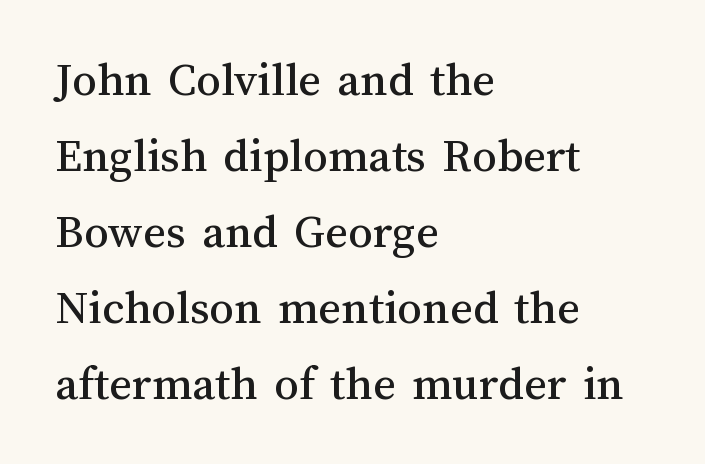
Interline gaps are of average width in this sample. Character widths vary here, with narrow letters taking less room than wide ones. The ragged edge is on the right, which tells us the setting is flush left. The letters sit at their default tracking, neither squeezed nor spread.
